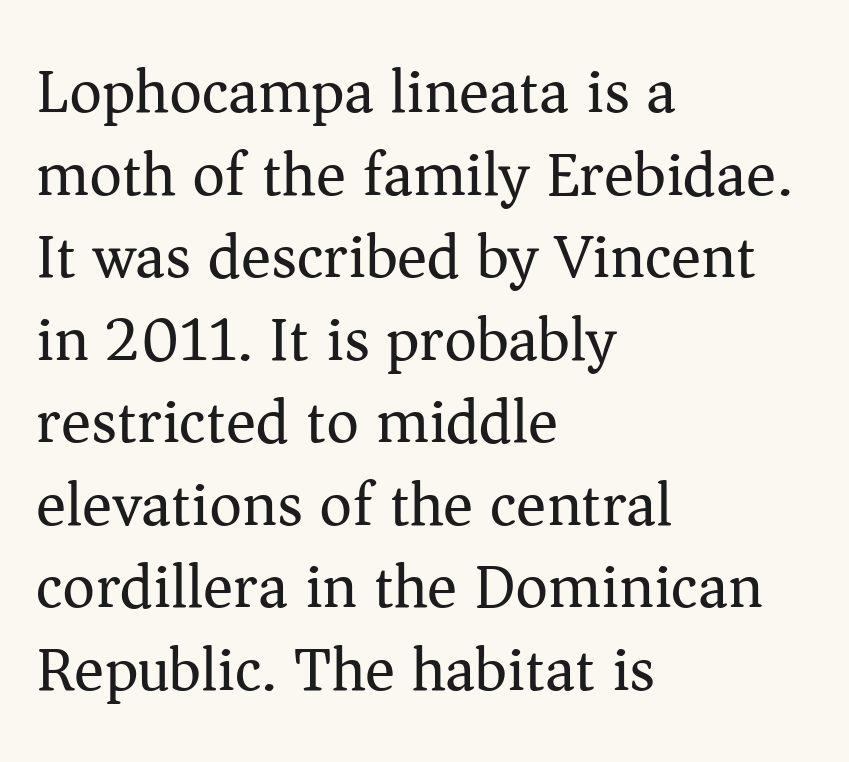
This sample is left-justified, so line endings fall wherever the words run out. Only glyphs here, with clear space below each row. Stroke thickness stays within the range of a standard reading face or lighter. Inter-character spacing is left at the font's built-in metrics.
